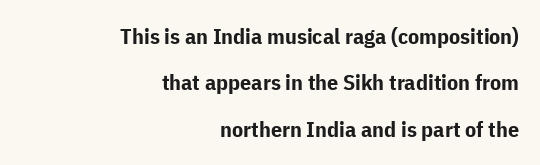
Every row of glyphs terminates at an identical x-position on the right. Honestly, there is no underline to notice here at all. The font's upright variant was chosen for this text. The horizontal fit of the characters is conventional and even. Does the leading feel generous? Absolutely, it's lavish.
